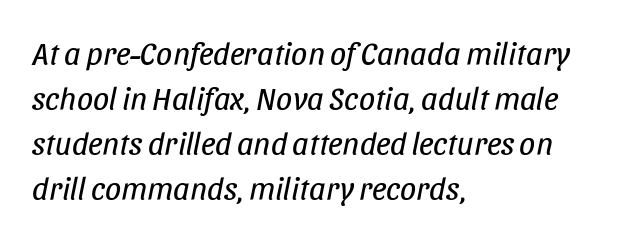
Q: Is the text bold? A: No.
Q: Is the text italic (slanted)? A: Yes, it leans right by about 11 degrees.
Q: Is the text underlined? A: No.
Q: How is the paragraph aligned? A: Left-aligned.
Q: Is the spacing between letters normal or unusually wide? A: Normal.
Q: Is the spacing between lines tight, normal or loose? A: Normal.
Q: Width (condensed, normal, or wide)? A: Condensed.
Q: Stroke contrast? A: Low.
Q: x-height? A: Large.
Q: Monospaced? A: No.
